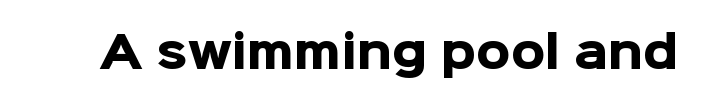
Do the letters lean? They stand straight. The gap between lines stays unmarked. Look at the stroke-to-counter ratio: heavy, a bold. This is sans-serif lettering, the kind often seen on screens and signage. The horizontal fit of the characters is conventional and even. A typesetter would call this proportional, since set widths differ per character.
